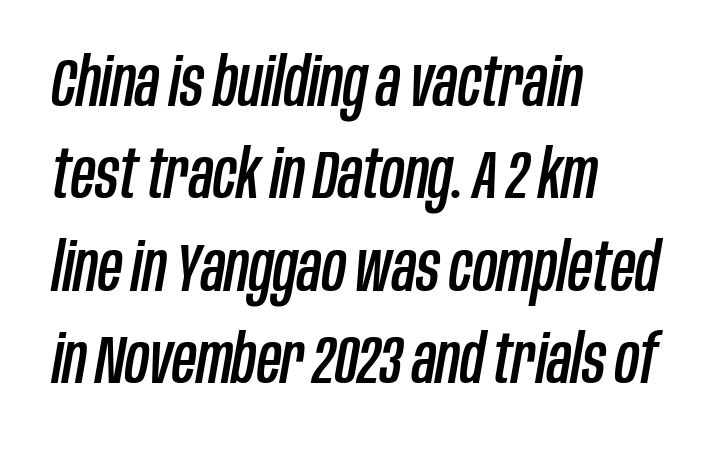
The image shows 67 px condensed type, italic (leaning right); set left-aligned, normal line spacing (1.38x), normal letter spacing, not underlined; low stroke contrast and a large x-height.
